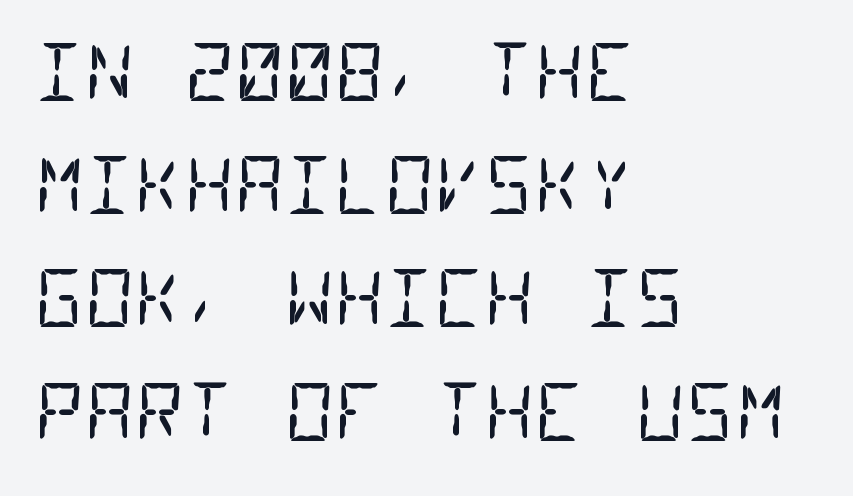
{"serif": "no", "bold": "no", "weight": "regular", "width": "condensed", "stroke_contrast": "low", "x_height": "large", "monospaced": "yes", "underline": "no", "align": "left", "line_spacing": "normal", "line_spacing_ratio": 1.47, "letter_spacing": "normal", "letter_spacing_em": 0.0, "glyph_px": 77}
